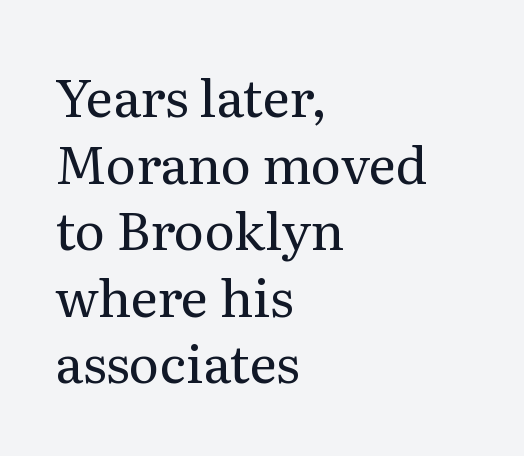
These lines are composed in type with serifs. Vertical spacing — default. No word sits above an underline. Standard letterfit; no display-style spreading of the glyphs.
